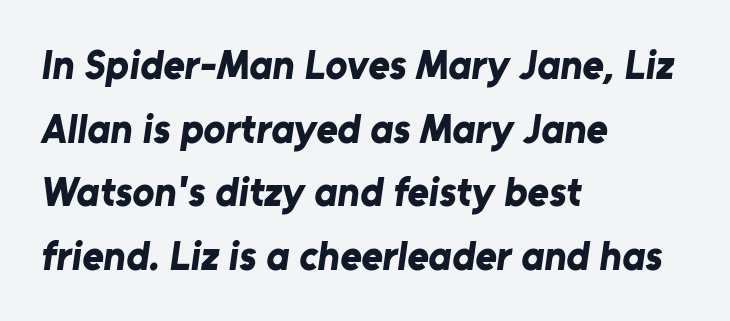
The image shows 41 px bold sans-serif type; set left-aligned, normal line spacing (1.55x), normal letter spacing, not underlined; low stroke contrast and a medium x-height.
